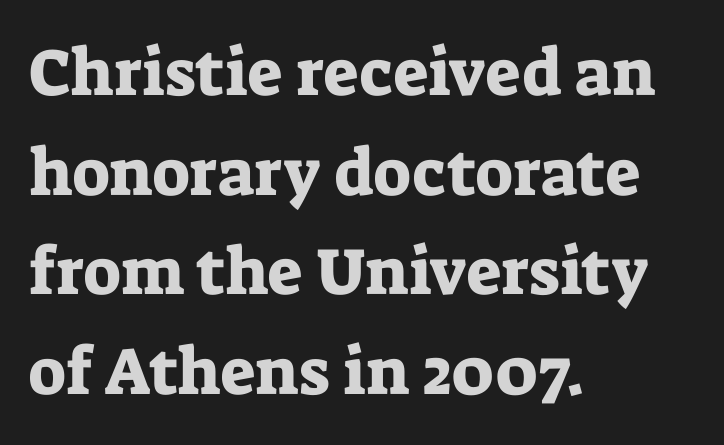
This is the regular roman posture of the typeface. Descenders hang freely into open space. Serif or sans? Serif — the stroke terminals have little feet. Inter-character spacing is left at the font's built-in metrics. The letters advance in unequal steps, a hallmark of proportional type.
